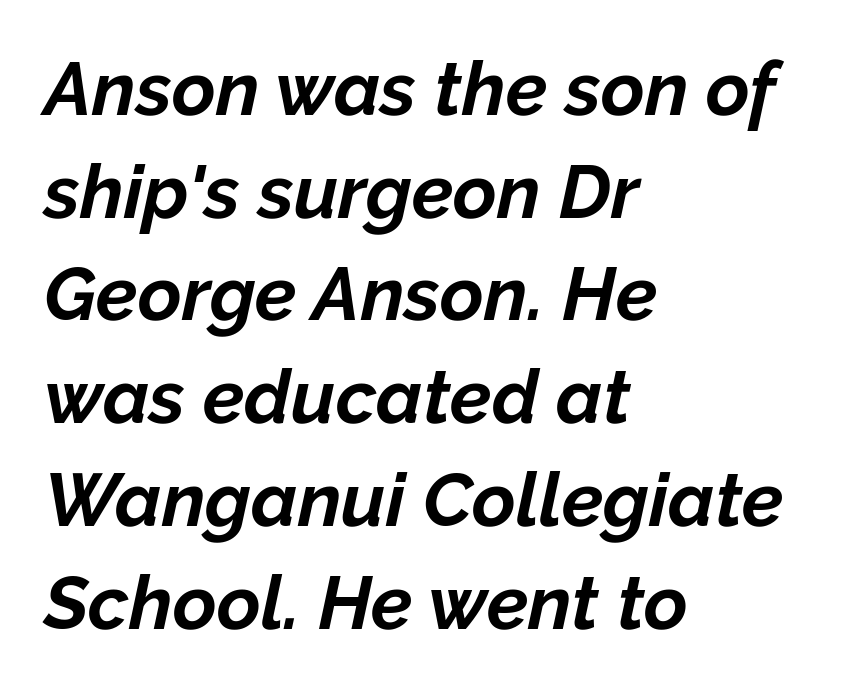
The passage shown is typed in a proportional face where columns would drift. Type without underlining. Strong, thick strokes mark this as bold type. Every character sits at an angle, as italics do.
